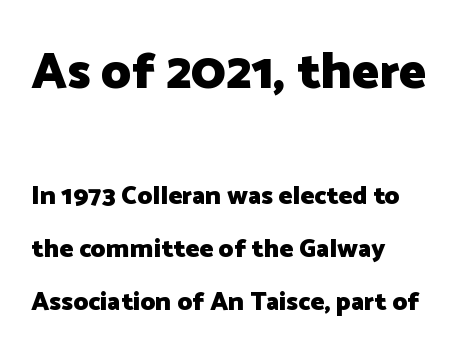
The image shows 51 px heavy sans-serif type, upright; set left-aligned, loose line spacing (2.03x), normal letter spacing, not underlined; the first (top) block is 1.96x larger; low stroke contrast and a medium x-height.
